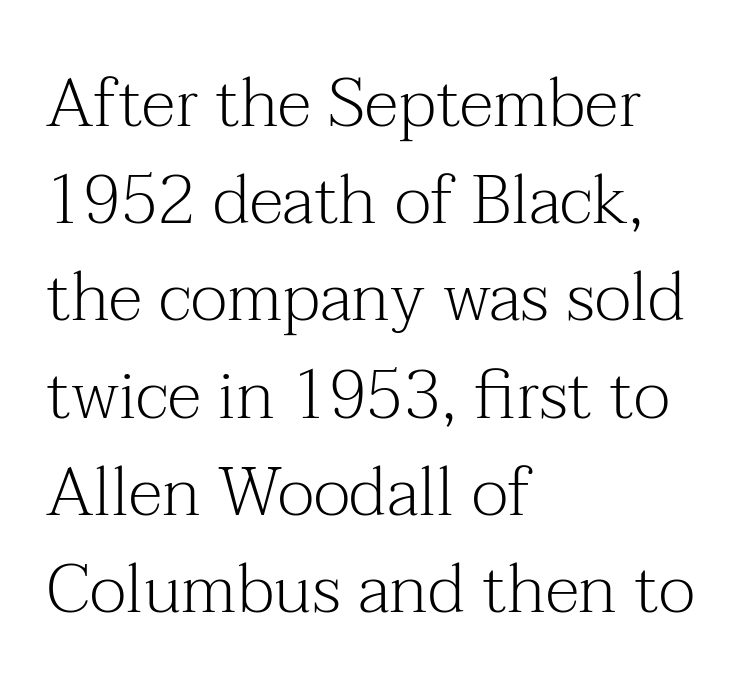
Q: Is the text bold? A: No.
Q: Is the text italic (slanted)? A: No, it is upright.
Q: Is the typeface a serif or a sans-serif typeface? A: Serif.
Q: Is the text underlined? A: No.
Q: How is the paragraph aligned? A: Left-aligned.
Q: Is the spacing between letters normal or unusually wide? A: Normal.
Q: Is the spacing between lines tight, normal or loose? A: Normal.
Q: Width (condensed, normal, or wide)? A: Normal.
Q: Stroke contrast? A: Medium.
Q: x-height? A: Medium.
Q: Monospaced? A: No.
